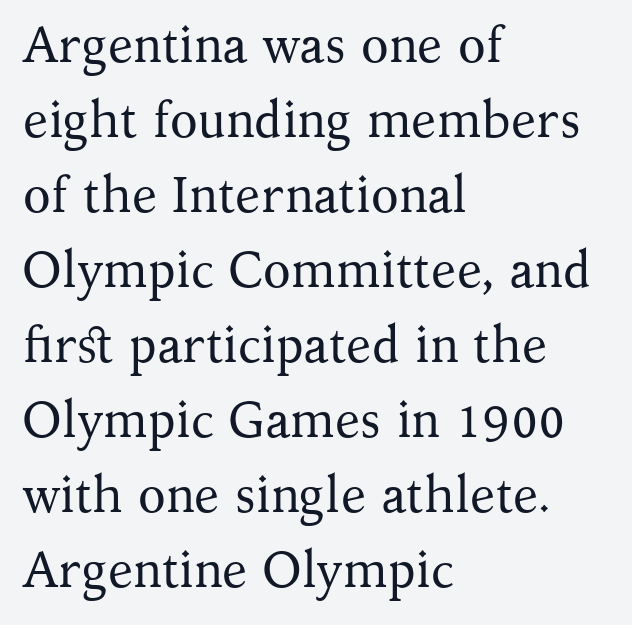
The image shows 51 px regular-weight serif type, upright; set left-aligned, normal line spacing (1.47x), normal letter spacing, not underlined; medium stroke contrast and a medium x-height.
